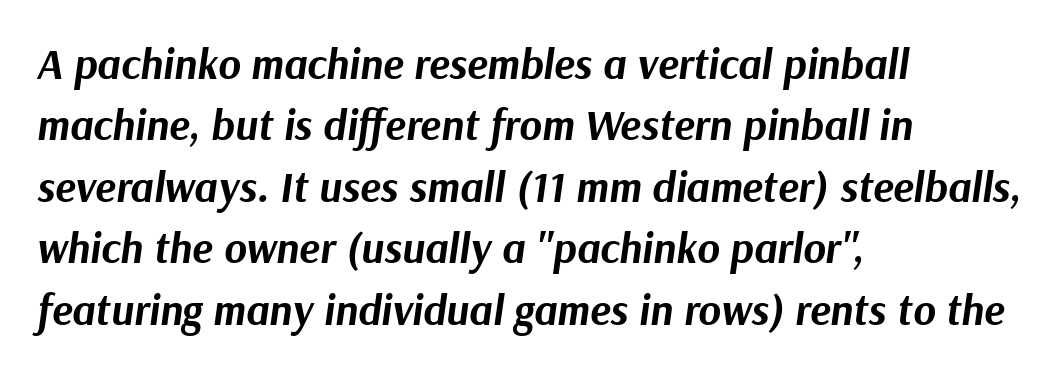
When letters slant like this, we call the style italic. Pretty heavy lettering here — definitely bold. Alignment: flush left. This rendering features lettering with no underline.
